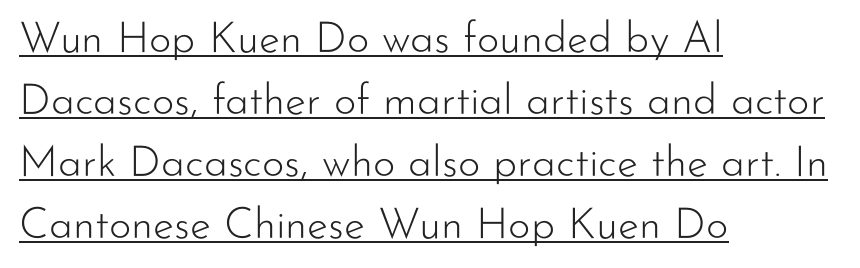
Q: Is the text bold? A: No.
Q: Is the text italic (slanted)? A: No, it is upright.
Q: Is the typeface a serif or a sans-serif typeface? A: Sans-serif.
Q: Is the text underlined? A: Yes.
Q: How is the paragraph aligned? A: Left-aligned.
Q: Is the spacing between letters normal or unusually wide? A: Normal.
Q: Is the spacing between lines tight, normal or loose? A: Normal.
Q: Width (condensed, normal, or wide)? A: Normal.
Q: Stroke contrast? A: Low.
Q: x-height? A: Small.
Q: Monospaced? A: No.
